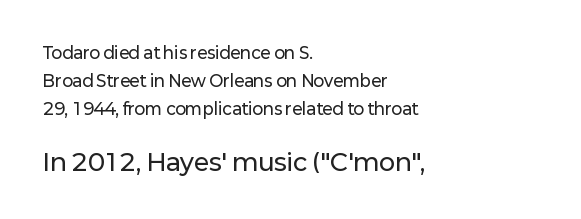
The image shows 24 px text type, upright; set left-aligned, line spacing 1.76x, normal letter spacing, not underlined; the second (bottom) block is 1.5x larger.
